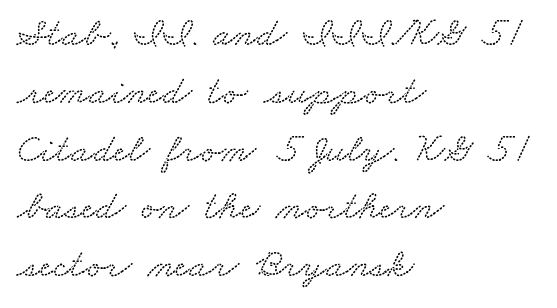
The image shows 41 px wide serif type; set left-aligned, normal line spacing (1.41x), normal letter spacing, not underlined; medium stroke contrast and a small x-height.
